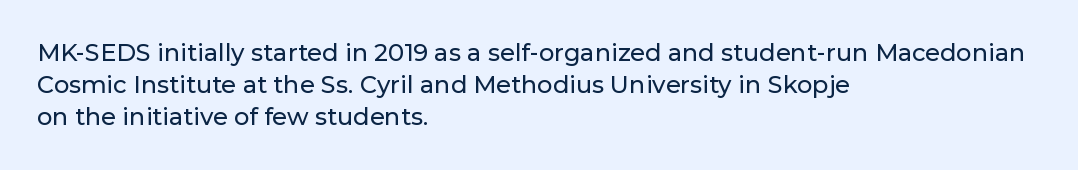
Q: Is the text italic (slanted)? A: No, it is upright.
Q: Is the text underlined? A: No.
Q: How is the paragraph aligned? A: Left-aligned.
Q: Is the spacing between letters normal or unusually wide? A: Normal.
Q: Is the spacing between lines tight, normal or loose? A: Normal.
